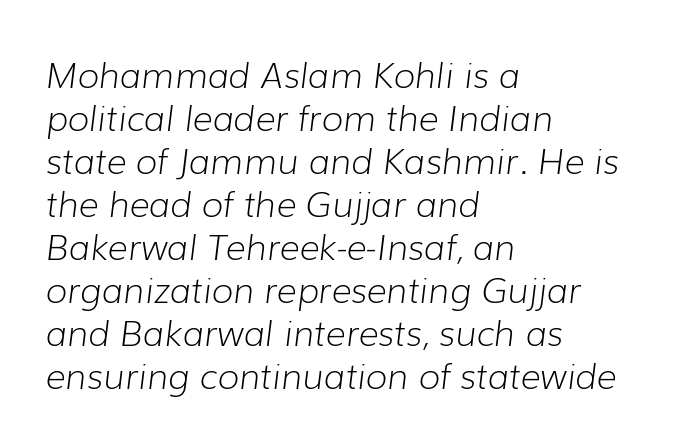
The image shows 35 px light type, italic (leaning right); set left-aligned, line spacing 1.23x, normal letter spacing, not underlined; low stroke contrast and a medium x-height.
